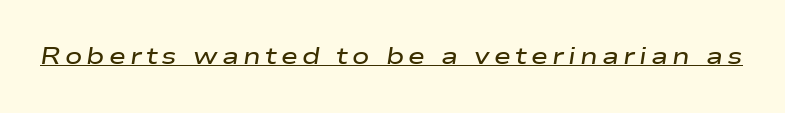
Q: Is the text bold? A: Semi-bold.
Q: Is the text italic (slanted)? A: Yes, it leans right by about 9 degrees.
Q: Is the text underlined? A: Yes.
